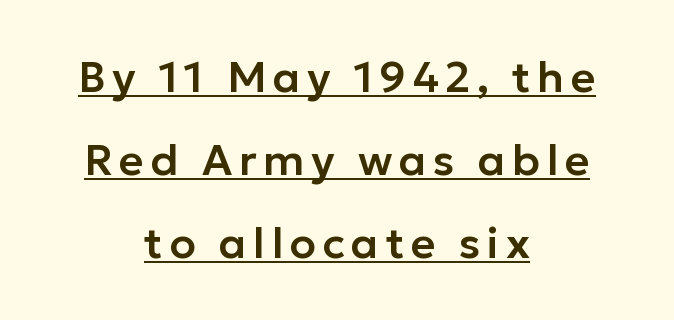
{"serif": "no", "italic": "no", "width": "normal", "stroke_contrast": "low", "x_height": "medium", "monospaced": "no", "underline": "yes", "align": "center", "line_spacing": "loose", "line_spacing_ratio": 1.93, "glyph_px": 43}
